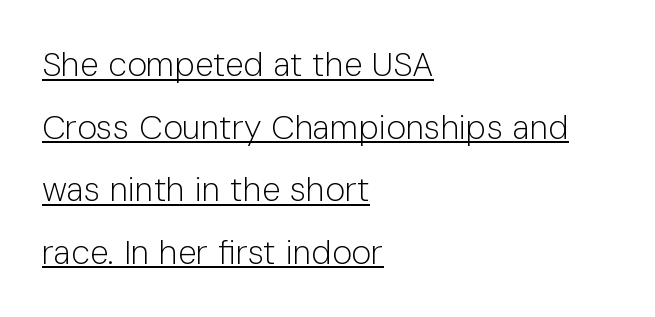
The image shows 34 px light sans-serif type, upright; set left-aligned, line spacing 1.84x, normal letter spacing, underlined; low stroke contrast and a medium x-height.
